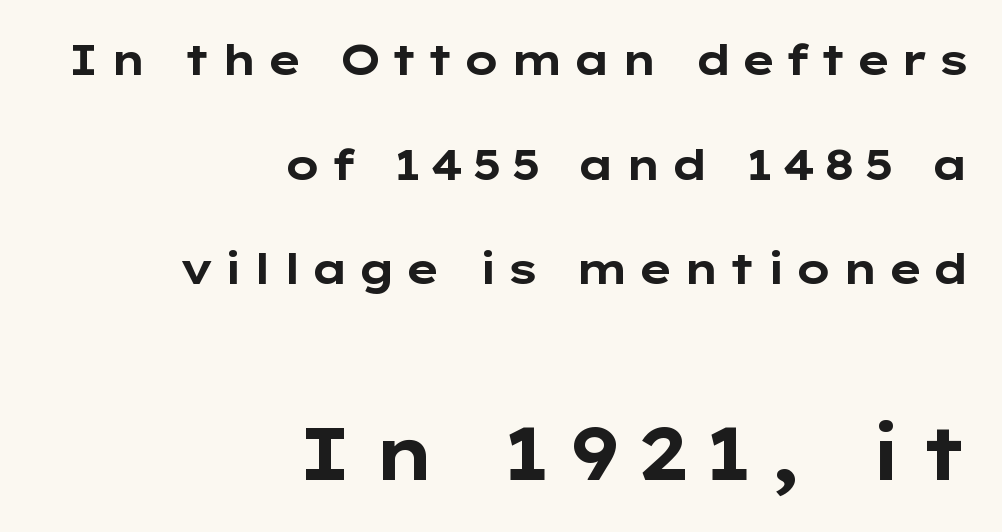
I'd describe the lettering as bold — thick and assertive. Casual observation: everything's shoved over to the right. The rendering enlarges the type as you move from the upper chunk to the lower. Quick note: underline off.
